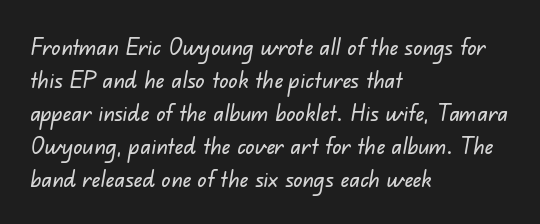
A clean baseline with only descenders dipping below it. This sample is left-justified, so line endings fall wherever the words run out. Leading matches the norm, producing a regular column. A typesetter would call this zero additional tracking.
